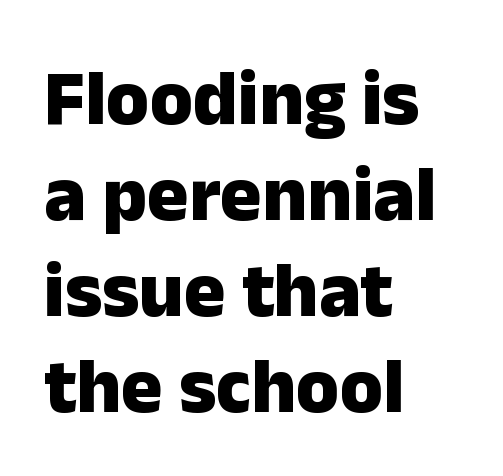
The image shows 78 px heavy sans-serif type, upright; set left-aligned, line spacing 1.23x, normal letter spacing, not underlined; low stroke contrast and a medium x-height.
